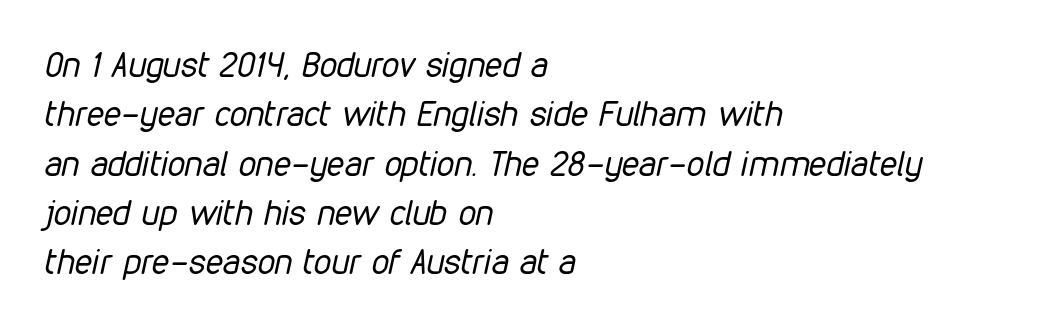
The image shows 35 px regular-weight, condensed type, italic (leaning right); set left-aligned, normal line spacing (1.41x), normal letter spacing, not underlined; low stroke contrast and a medium x-height.
